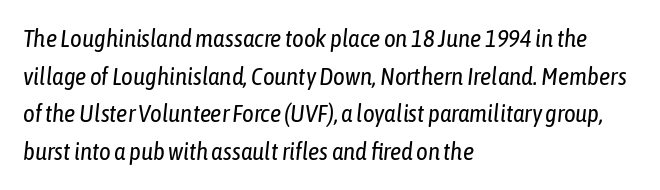
{"italic": "yes", "lean": "right", "slant_degrees": 6, "bold": "no", "underline": "no", "align": "left", "line_spacing": "normal", "line_spacing_ratio": 1.51, "letter_spacing": "normal", "letter_spacing_em": 0.0, "glyph_px": 25}
